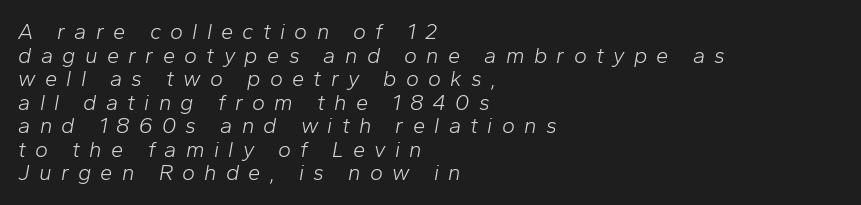
Q: Is the text bold? A: No.
Q: Is the text italic (slanted)? A: Yes, it leans right by about 10 degrees.
Q: Is the text underlined? A: No.
Q: How is the paragraph aligned? A: Left-aligned.
Q: Is the spacing between letters normal or unusually wide? A: Unusually wide.
Q: Is the spacing between lines tight, normal or loose? A: Tight.
